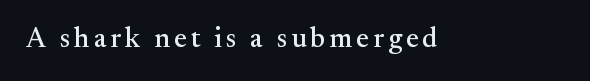
{"serif": "yes", "italic": "no", "width": "normal", "stroke_contrast": "medium", "x_height": "small", "monospaced": "no", "underline": "no", "glyph_px": 28}
